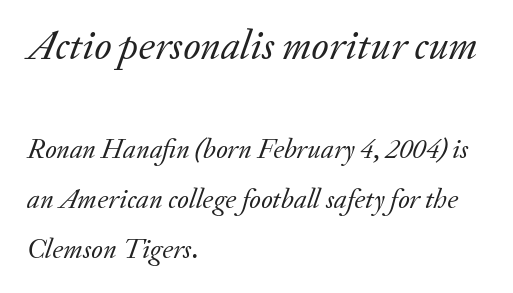
The image shows 42 px regular-weight serif type, italic (leaning right); set left-aligned, line spacing 1.79x, normal letter spacing, not underlined; the first (top) block is 1.5x larger; low stroke contrast and a small x-height.
